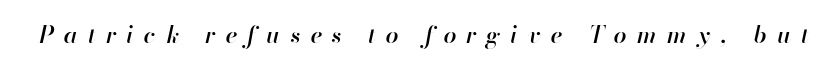
How heavy is the stroke? Medium-heavy — a semibold, shy of bold. Quick note: underline off. Loose tracking; the words dissolve into strings of separated letters. You can tell it's italic because the verticals aren't actually vertical.
